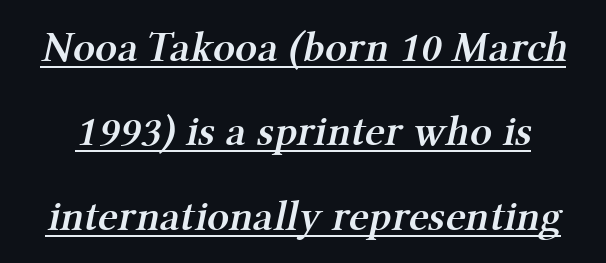
The image shows 43 px semibold serif type; set loose line spacing (1.96x), normal letter spacing, underlined; medium stroke contrast and a medium x-height.
